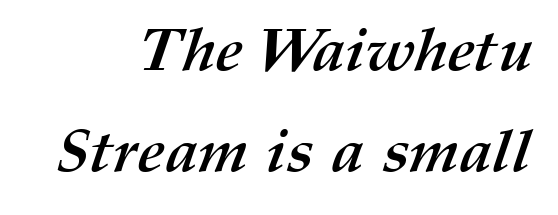
{"bold": "yes", "weight": "semibold", "width": "normal", "stroke_contrast": "medium", "x_height": "medium", "monospaced": "no", "underline": "no", "align": "right", "line_spacing": "normal", "line_spacing_ratio": 1.69, "letter_spacing": "normal", "letter_spacing_em": 0.0, "glyph_px": 60}
